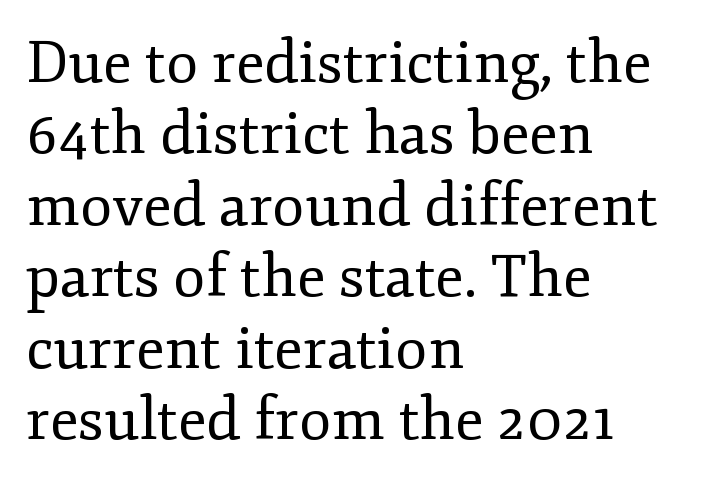
Q: Is the text bold? A: No.
Q: Is the text italic (slanted)? A: No, it is upright.
Q: Is the typeface a serif or a sans-serif typeface? A: Serif.
Q: Is the text underlined? A: No.
Q: How is the paragraph aligned? A: Left-aligned.
Q: Is the spacing between letters normal or unusually wide? A: Normal.
Q: Width (condensed, normal, or wide)? A: Normal.
Q: Stroke contrast? A: Low.
Q: x-height? A: Small.
Q: Monospaced? A: No.
